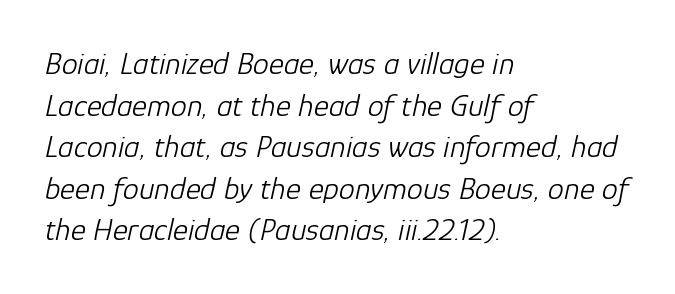
{"italic": "yes", "lean": "right", "slant_degrees": 12, "bold": "no", "weight": "light", "width": "normal", "stroke_contrast": "low", "x_height": "medium", "monospaced": "no", "underline": "no", "align": "left", "line_spacing": "normal", "line_spacing_ratio": 1.3, "letter_spacing": "normal", "letter_spacing_em": 0.0, "glyph_px": 32}
